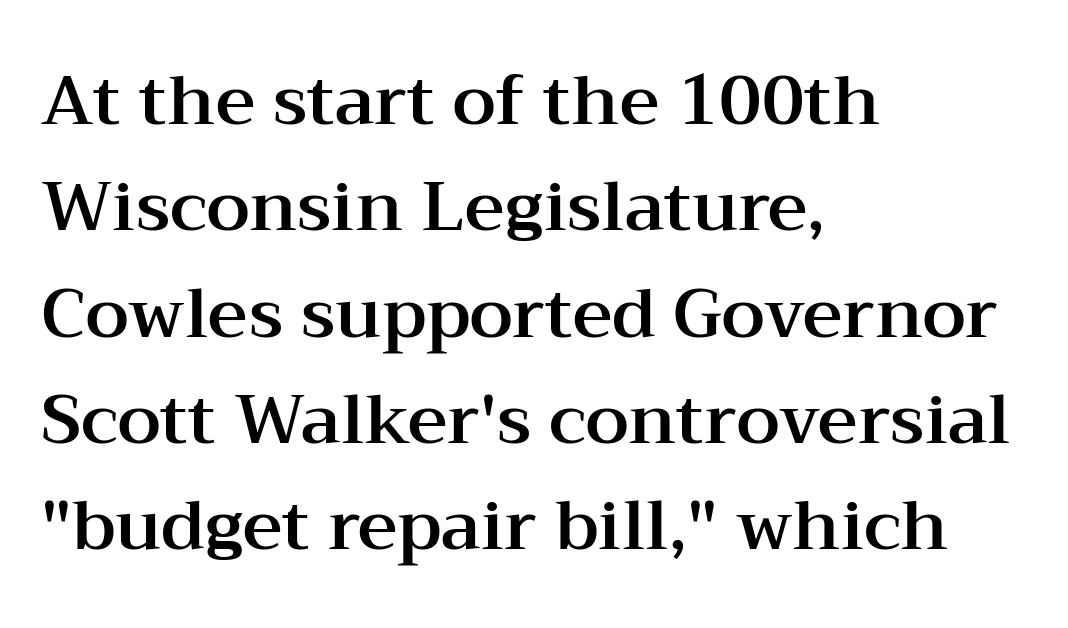
Q: Is the text italic (slanted)? A: No, it is upright.
Q: Is the typeface a serif or a sans-serif typeface? A: Serif.
Q: Is the text underlined? A: No.
Q: How is the paragraph aligned? A: Left-aligned.
Q: Is the spacing between letters normal or unusually wide? A: Normal.
Q: Is the spacing between lines tight, normal or loose? A: Normal.
Q: Width (condensed, normal, or wide)? A: Wide.
Q: Stroke contrast? A: Medium.
Q: x-height? A: Medium.
Q: Monospaced? A: No.
